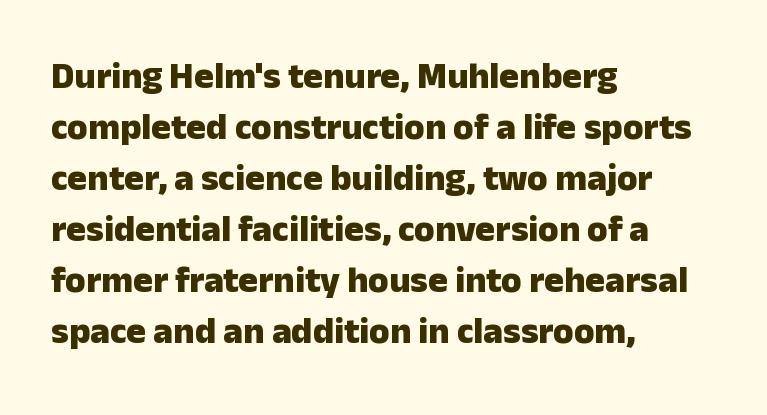
The image shows 37 px heavy sans-serif type, upright; set left-aligned, normal line spacing (1.38x), normal letter spacing, not underlined; low stroke contrast and a medium x-height.
